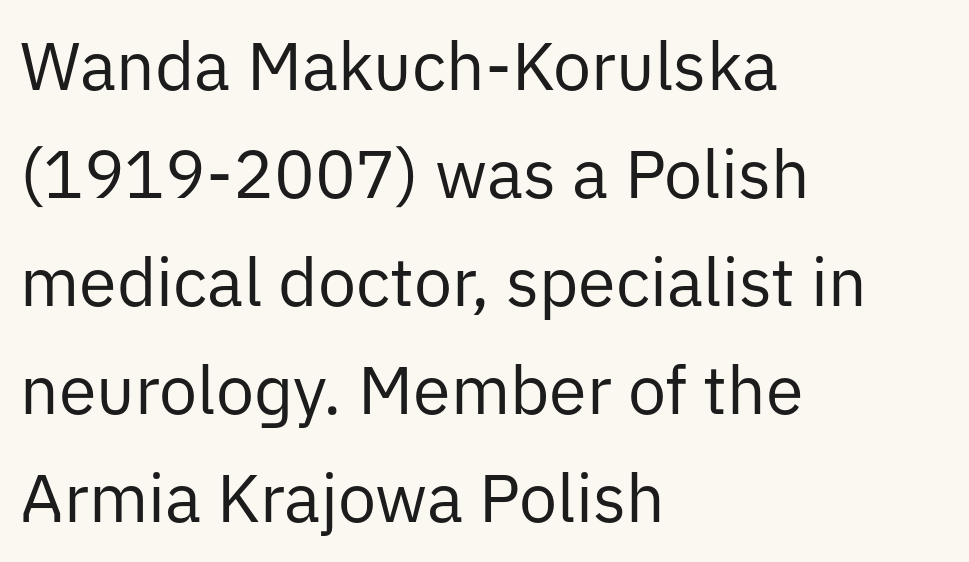
Q: Is the text bold? A: No.
Q: Is the text italic (slanted)? A: No, it is upright.
Q: Is the typeface a serif or a sans-serif typeface? A: Sans-serif.
Q: Is the text underlined? A: No.
Q: How is the paragraph aligned? A: Left-aligned.
Q: Is the spacing between letters normal or unusually wide? A: Normal.
Q: Is the spacing between lines tight, normal or loose? A: Normal.
Q: Width (condensed, normal, or wide)? A: Normal.
Q: Stroke contrast? A: Low.
Q: x-height? A: Medium.
Q: Monospaced? A: No.
